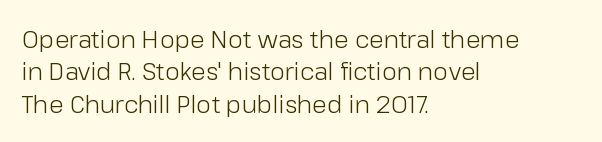
Q: Is the text bold? A: No.
Q: Is the text italic (slanted)? A: No, it is upright.
Q: Is the text underlined? A: No.
Q: How is the paragraph aligned? A: Left-aligned.
Q: Is the spacing between letters normal or unusually wide? A: Normal.
Q: Is the spacing between lines tight, normal or loose? A: Normal.
